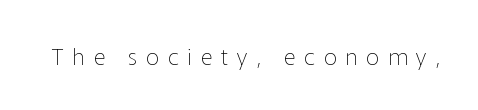
{"italic": "no", "bold": "no", "underline": "no", "letter_spacing": "wide", "letter_spacing_em": 0.38, "glyph_px": 23}
